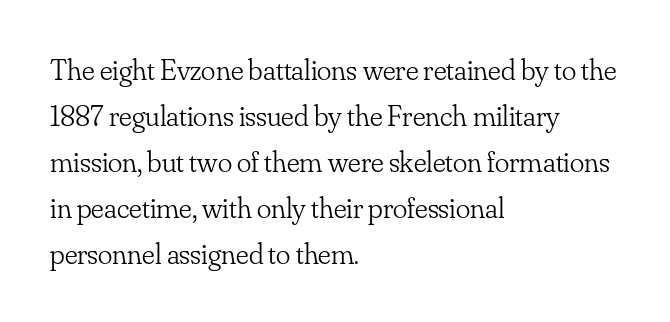
The image shows 30 px light serif type, upright; set left-aligned, normal line spacing (1.53x), normal letter spacing, not underlined; low stroke contrast and a small x-height.
